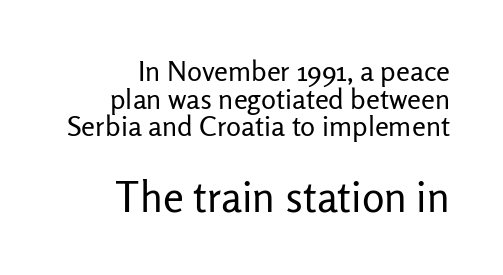
Is this a sans? Yes — the strokes have no serifs. Check the space under the baseline: it is left empty. The rendering enlarges the type as you move from the upper chunk to the lower. Caption: standard tracking, unaltered.
